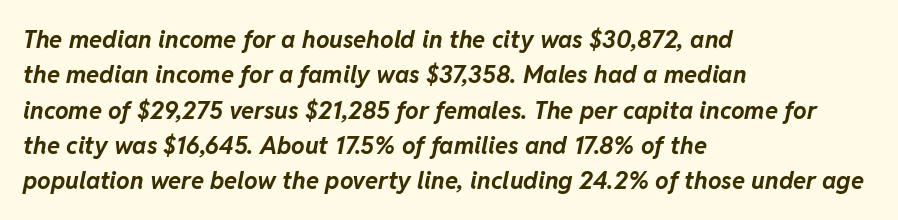
{"italic": "yes", "lean": "right", "slant_degrees": 11, "bold": "yes", "underline": "no", "align": "left", "line_spacing": "normal", "line_spacing_ratio": 1.47, "letter_spacing": "normal", "letter_spacing_em": 0.0, "glyph_px": 24}
